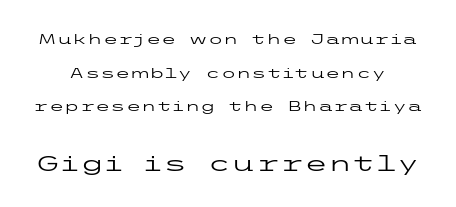
Q: Is the text bold? A: No.
Q: Is the text italic (slanted)? A: No, it is upright.
Q: Is the text underlined? A: No.
Q: Is the spacing between letters normal or unusually wide? A: Normal.
Q: Is the spacing between lines tight, normal or loose? A: Loose.
Q: Which block of text is set in a larger size, the first (top) or the second (bottom)? A: The second (bottom) one.
